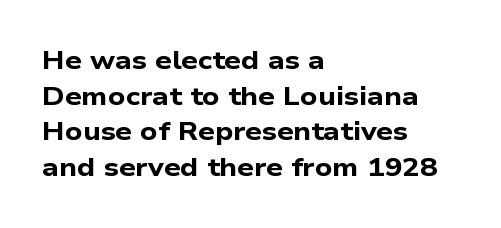
The face used here is rendered with its standard letterfit. The paragraph shown leans on its left margin. In terms of leading, this rendering sits right in the middle. The glyphs are unaccompanied by any horizontal stroke below them.
